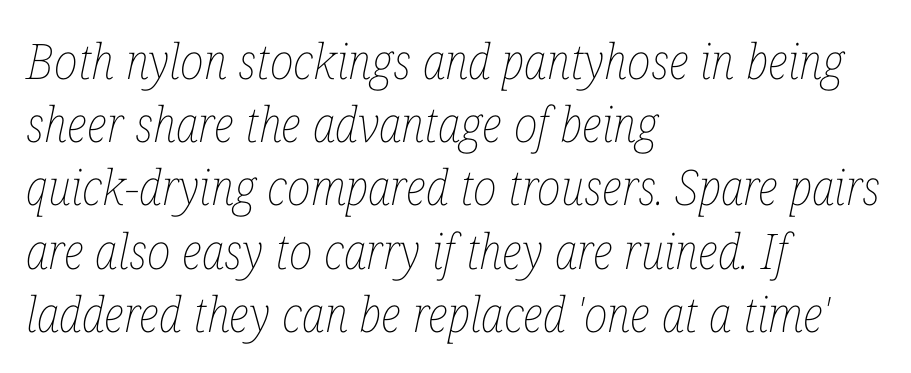
Letters rest on an invisible, unmarked baseline. Here the designer chose a conventional face with non-uniform glyph widths. Normally led — the rows are evenly, conventionally spaced. Left-aligned paragraph, ragged on the right.
